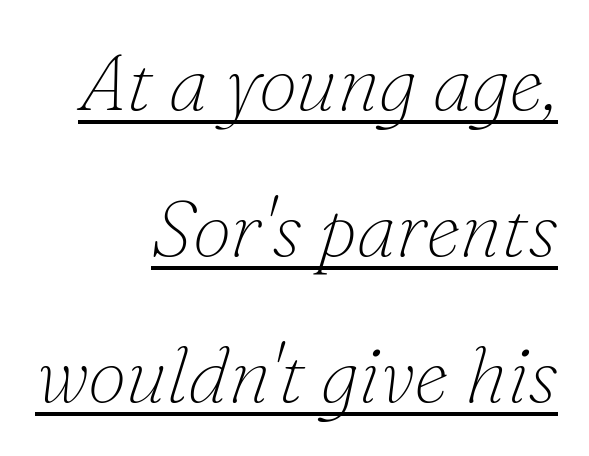
{"serif": "yes", "italic": "yes", "lean": "right", "slant_degrees": 16, "bold": "no", "weight": "thin", "width": "normal", "stroke_contrast": "low", "x_height": "small", "monospaced": "no", "underline": "yes", "align": "right", "line_spacing_ratio": 1.85, "letter_spacing": "normal", "letter_spacing_em": 0.0, "glyph_px": 79}
